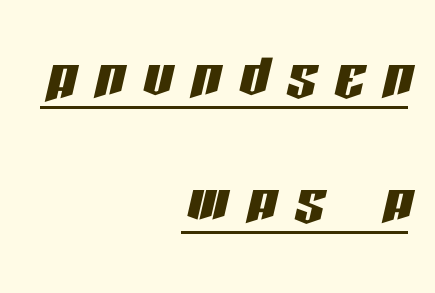
Q: Is the text italic (slanted)? A: Yes, it leans right by about 13 degrees.
Q: Is the text underlined? A: Yes.
Q: How is the paragraph aligned? A: Right-aligned.
Q: Is the spacing between letters normal or unusually wide? A: Unusually wide.
Q: Is the spacing between lines tight, normal or loose? A: Normal.
Q: Width (condensed, normal, or wide)? A: Condensed.
Q: Stroke contrast? A: Low.
Q: x-height? A: Large.
Q: Monospaced? A: No.
